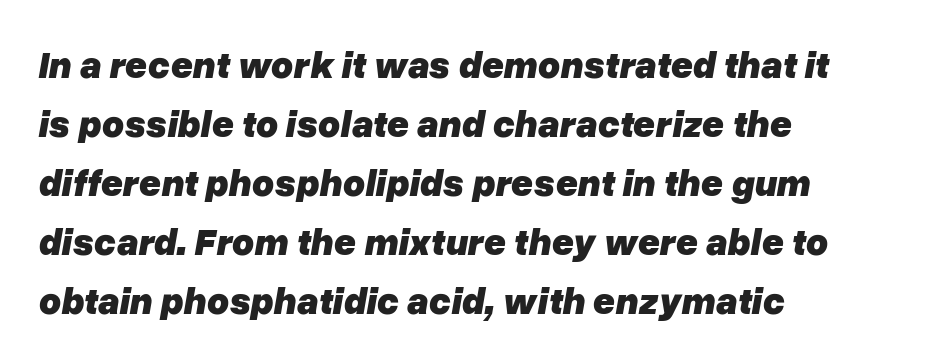
Q: Is the text bold? A: Yes.
Q: Is the text italic (slanted)? A: Yes, it leans right by about 10 degrees.
Q: Is the text underlined? A: No.
Q: How is the paragraph aligned? A: Left-aligned.
Q: Is the spacing between letters normal or unusually wide? A: Normal.
Q: Is the spacing between lines tight, normal or loose? A: Normal.
Q: Width (condensed, normal, or wide)? A: Normal.
Q: Stroke contrast? A: Low.
Q: x-height? A: Medium.
Q: Monospaced? A: No.
